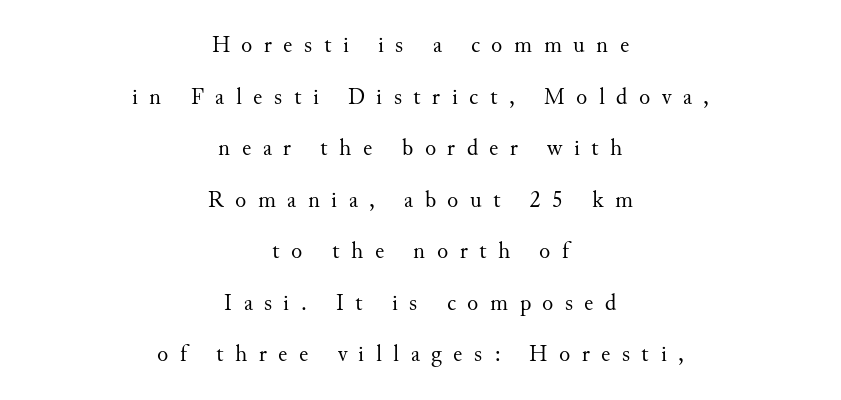
Nope, not italic — everything's standing straight. The font sits on the lighter half of the weight spectrum, regular included. The typesetter chose a symmetrical, centered arrangement here. The lines are spread far apart with generous leading. Each row of text sits above clean, open space. What stands out about the letter spacing? Its width — letters are far apart.
